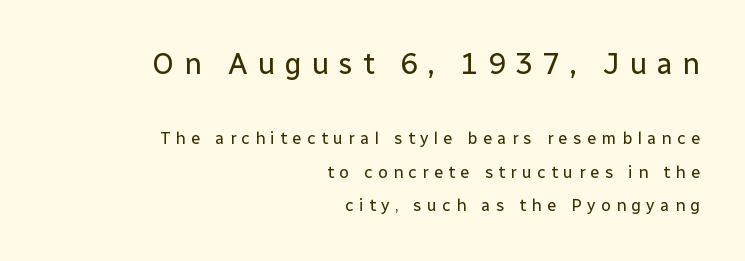
The image shows 30 px regular-weight sans-serif type, upright; set right-aligned, loose line spacing (1.95x), unusually wide letter spacing (+0.31 em), not underlined; the first (top) block is 1.76x larger; low stroke contrast and a medium x-height.
